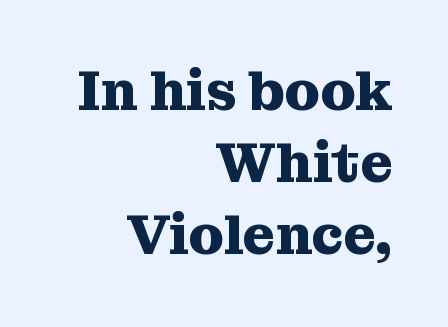
Q: Is the text bold? A: Yes.
Q: Is the text italic (slanted)? A: No, it is upright.
Q: Is the typeface a serif or a sans-serif typeface? A: Serif.
Q: Is the text underlined? A: No.
Q: How is the paragraph aligned? A: Right-aligned.
Q: Is the spacing between letters normal or unusually wide? A: Normal.
Q: Is the spacing between lines tight, normal or loose? A: Normal.
Q: Width (condensed, normal, or wide)? A: Normal.
Q: Stroke contrast? A: Medium.
Q: x-height? A: Medium.
Q: Monospaced? A: No.
